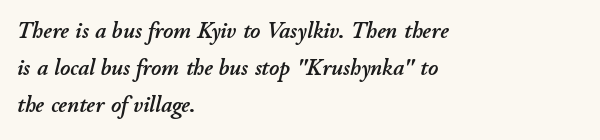
The leading is moderate, giving the passage an even texture. The specimen reads as italic at a glance. The passage shown is not underscored anywhere. This rendering leaves character spacing at its baseline value.
